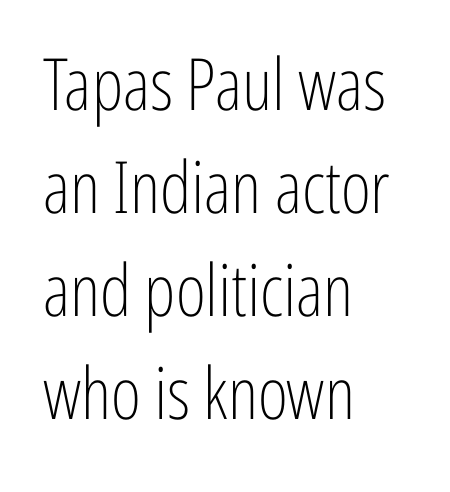
The image shows 72 px light, condensed sans-serif type, upright; set left-aligned, normal line spacing (1.43x), normal letter spacing, not underlined; low stroke contrast and a medium x-height.
